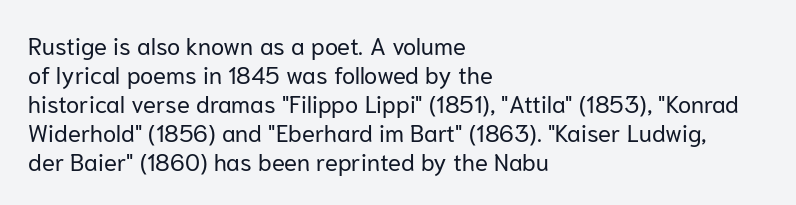
The image shows 24 px text type, upright; set left-aligned, line spacing 1.21x, normal letter spacing, not underlined.
